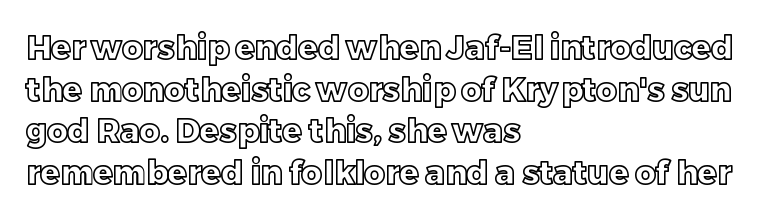
Q: Is the text italic (slanted)? A: No, it is upright.
Q: Is the text underlined? A: No.
Q: How is the paragraph aligned? A: Left-aligned.
Q: Is the spacing between letters normal or unusually wide? A: Normal.
Q: Is the spacing between lines tight, normal or loose? A: Normal.
Q: Width (condensed, normal, or wide)? A: Normal.
Q: x-height? A: Large.
Q: Monospaced? A: No.
